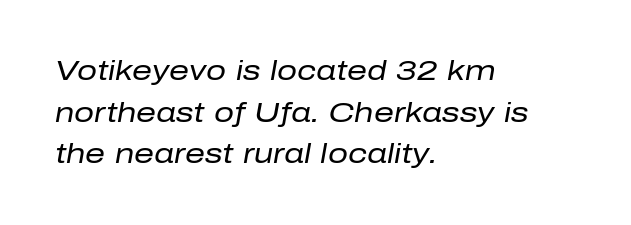
{"italic": "yes", "lean": "right", "slant_degrees": 10, "bold": "no", "weight": "regular", "width": "normal", "stroke_contrast": "low", "x_height": "medium", "monospaced": "no", "underline": "no", "align": "left", "line_spacing": "normal", "line_spacing_ratio": 1.49, "letter_spacing": "normal", "letter_spacing_em": 0.0, "glyph_px": 28}
